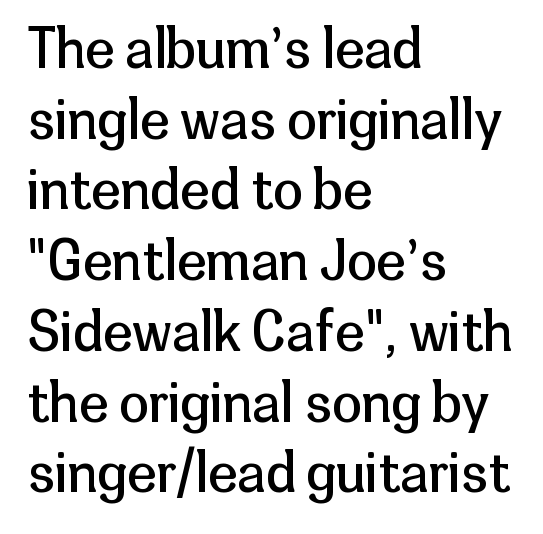
{"serif": "no", "italic": "no", "bold": "no", "weight": "regular", "width": "normal", "stroke_contrast": "low", "x_height": "medium", "monospaced": "no", "underline": "no", "align": "left", "line_spacing": "normal", "line_spacing_ratio": 1.31, "letter_spacing": "normal", "letter_spacing_em": 0.0, "glyph_px": 54}
